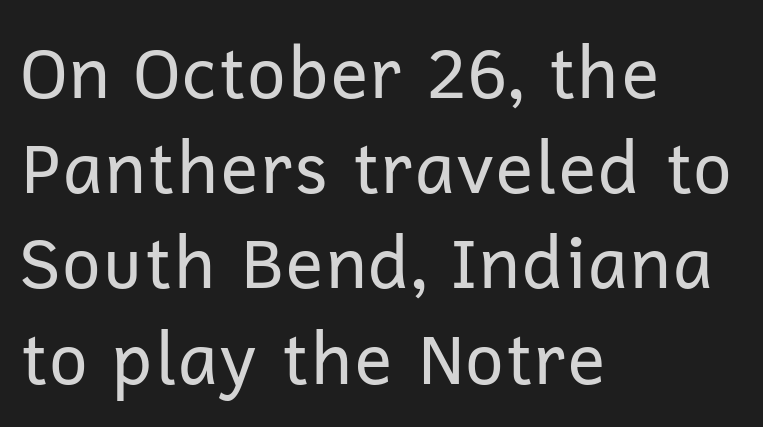
Q: Is the text bold? A: No.
Q: Is the text italic (slanted)? A: No, it is upright.
Q: Is the typeface a serif or a sans-serif typeface? A: Sans-serif.
Q: Is the text underlined? A: No.
Q: How is the paragraph aligned? A: Left-aligned.
Q: Is the spacing between letters normal or unusually wide? A: Normal.
Q: Is the spacing between lines tight, normal or loose? A: Normal.
Q: Width (condensed, normal, or wide)? A: Normal.
Q: Stroke contrast? A: Low.
Q: x-height? A: Medium.
Q: Monospaced? A: No.
